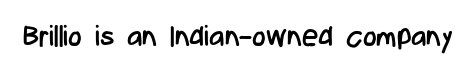
The image shows 29 px regular-weight, condensed sans-serif type, upright; set normal letter spacing, not underlined; low stroke contrast and a medium x-height.
